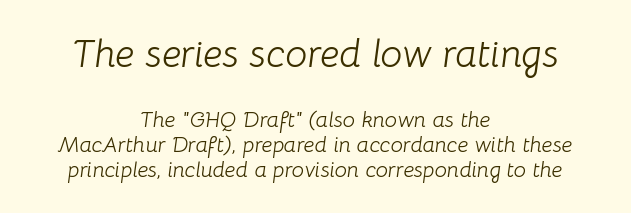
Proportional: the letters do not fall into vertical columns. Look at the glyph heights: the upper group is clearly the bigger setting. You can tell it's italic because the verticals aren't actually vertical. The face looks like a standard text weight, possibly lighter. The paragraph has two soft edges and a firm central axis. Notice how descenders almost collide with the ascenders below — that's tight leading.
